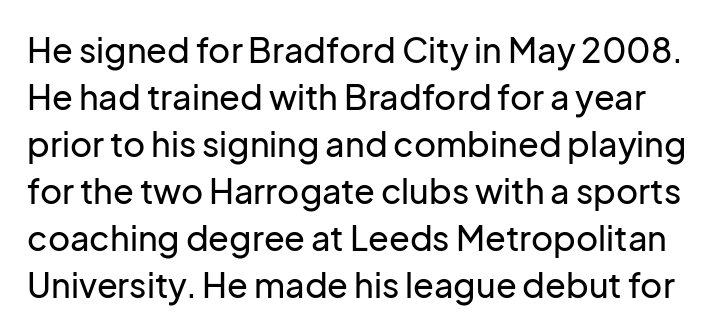
Q: Is the text italic (slanted)? A: No, it is upright.
Q: Is the typeface a serif or a sans-serif typeface? A: Sans-serif.
Q: Is the text underlined? A: No.
Q: Is the spacing between letters normal or unusually wide? A: Normal.
Q: Is the spacing between lines tight, normal or loose? A: Normal.
Q: Width (condensed, normal, or wide)? A: Normal.
Q: Stroke contrast? A: Low.
Q: x-height? A: Medium.
Q: Monospaced? A: No.
